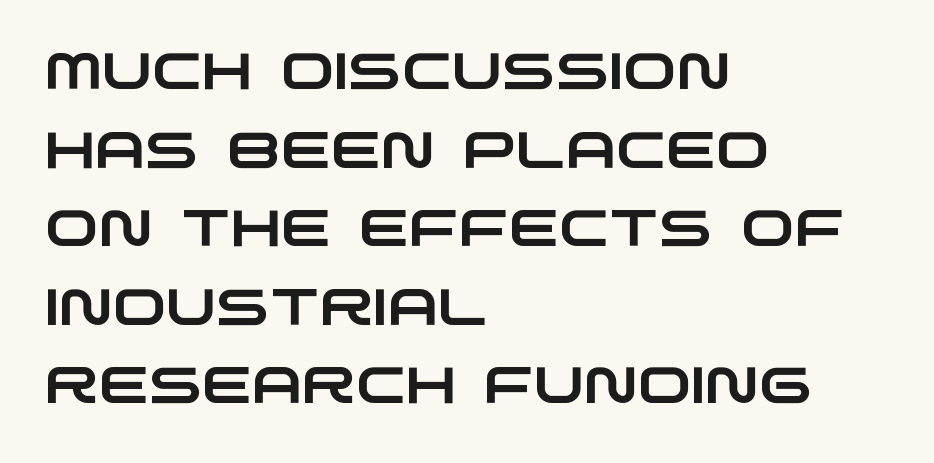
The image shows 51 px wide sans-serif type; set left-aligned, normal line spacing (1.54x), normal letter spacing, not underlined; low stroke contrast and a large x-height.
